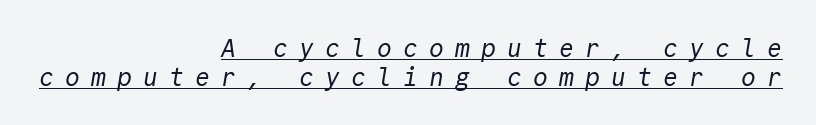
This sample uses expanded letter spacing, leaving extra air between glyphs. Weight: regular or lighter. Somebody hit Ctrl+U on this one — the words are underlined. The typesetter chose a ragged-left arrangement here.
